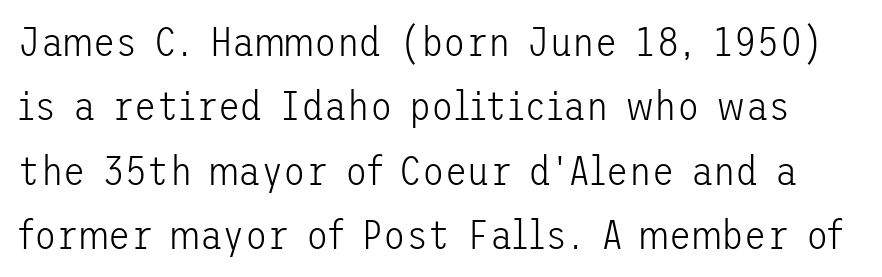
{"serif": "no", "italic": "no", "bold": "no", "weight": "light", "width": "normal", "stroke_contrast": "low", "x_height": "medium", "underline": "no", "line_spacing": "normal", "line_spacing_ratio": 1.57, "letter_spacing": "normal", "letter_spacing_em": 0.0, "glyph_px": 41}
